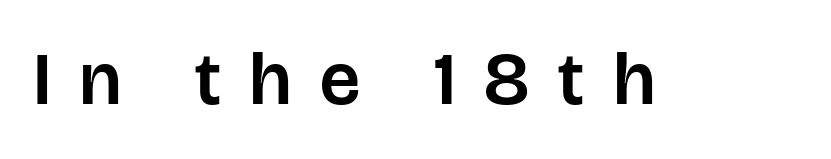
{"serif": "no", "italic": "no", "width": "normal", "stroke_contrast": "low", "x_height": "large", "monospaced": "no", "underline": "no", "letter_spacing": "wide", "letter_spacing_em": 0.39, "glyph_px": 75}
